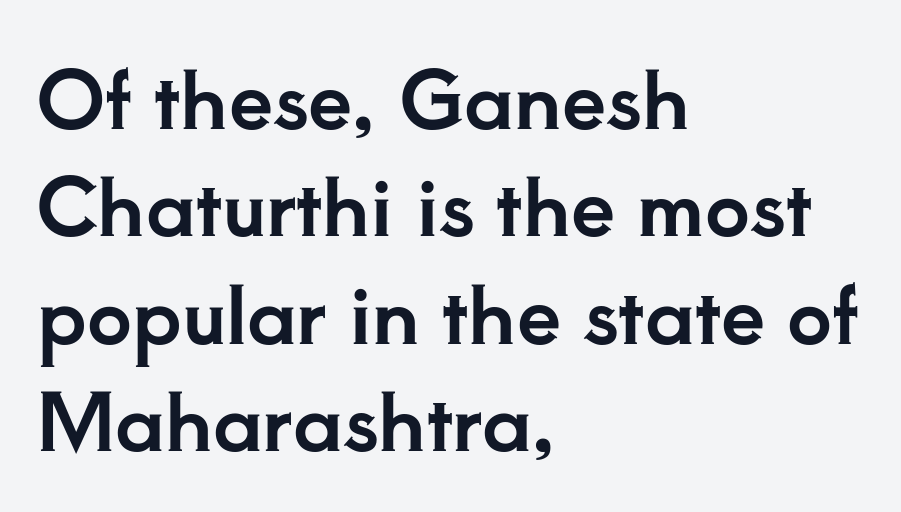
The image shows 79 px serif type, upright; set left-aligned, normal line spacing (1.36x), normal letter spacing, not underlined; low stroke contrast and a small x-height.
